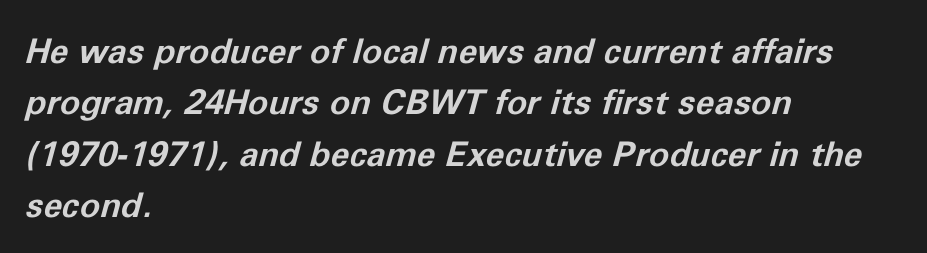
{"italic": "yes", "lean": "right", "slant_degrees": 11, "bold": "yes", "weight": "bold", "width": "normal", "stroke_contrast": "low", "x_height": "medium", "monospaced": "no", "underline": "no", "align": "left", "line_spacing": "normal", "line_spacing_ratio": 1.51, "letter_spacing": "normal", "letter_spacing_em": 0.0, "glyph_px": 34}
